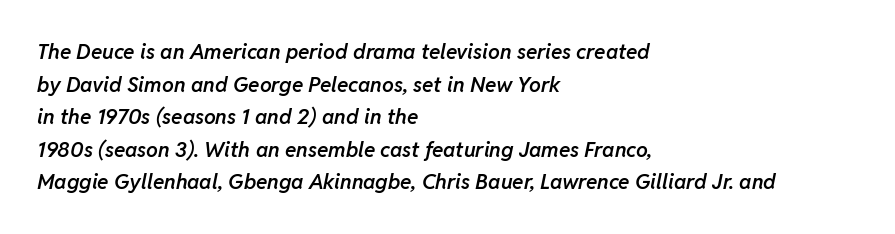
The image shows 21 px text type, italic (leaning right); set left-aligned, normal line spacing (1.55x), normal letter spacing, not underlined.
